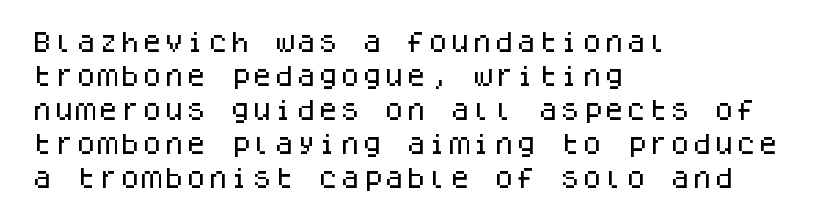
{"italic": "no", "underline": "no", "align": "left", "line_spacing": "normal", "line_spacing_ratio": 1.55, "letter_spacing": "normal", "letter_spacing_em": 0.0, "glyph_px": 22}
